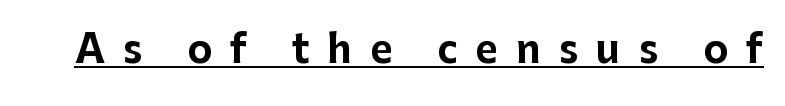
Q: Is the text bold? A: Yes.
Q: Is the text italic (slanted)? A: No, it is upright.
Q: Is the typeface a serif or a sans-serif typeface? A: Sans-serif.
Q: Is the text underlined? A: Yes.
Q: Is the spacing between letters normal or unusually wide? A: Unusually wide.
Q: Width (condensed, normal, or wide)? A: Normal.
Q: Stroke contrast? A: Low.
Q: x-height? A: Medium.
Q: Monospaced? A: No.
